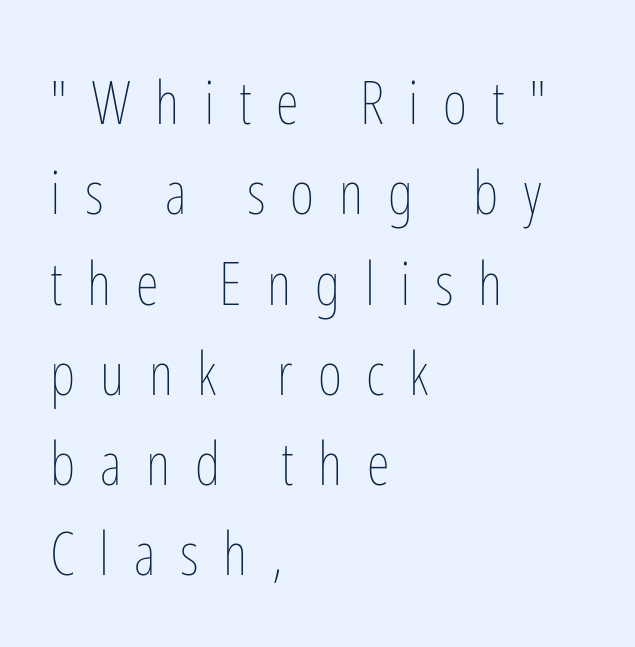
Q: Is the text bold? A: No.
Q: Is the text italic (slanted)? A: No, it is upright.
Q: Is the text underlined? A: No.
Q: How is the paragraph aligned? A: Left-aligned.
Q: Is the spacing between letters normal or unusually wide? A: Unusually wide.
Q: Is the spacing between lines tight, normal or loose? A: Normal.
Q: Width (condensed, normal, or wide)? A: Condensed.
Q: Stroke contrast? A: Low.
Q: x-height? A: Medium.
Q: Monospaced? A: No.
